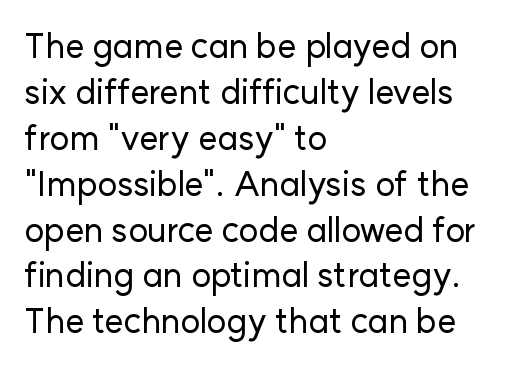
{"serif": "no", "italic": "no", "width": "normal", "stroke_contrast": "low", "x_height": "medium", "monospaced": "no", "underline": "no", "align": "left", "line_spacing": "normal", "line_spacing_ratio": 1.35, "letter_spacing": "normal", "letter_spacing_em": 0.0, "glyph_px": 34}
